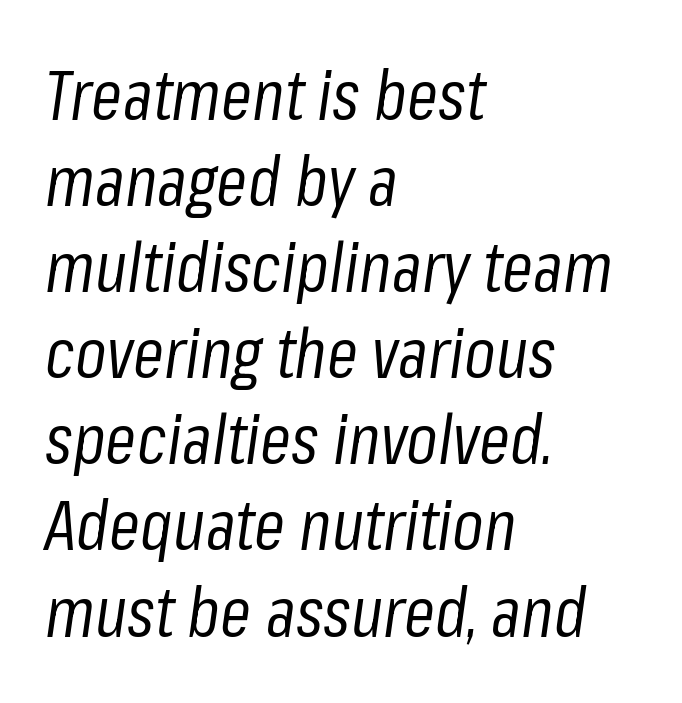
Lines of text with bare space underneath. The text block is weighted toward the left margin, trailing off unevenly rightward. The rendering uses natural spacing where letterforms have individual widths. Does the lettering tilt? It does — this is italic. Caption: standard tracking, unaltered.
